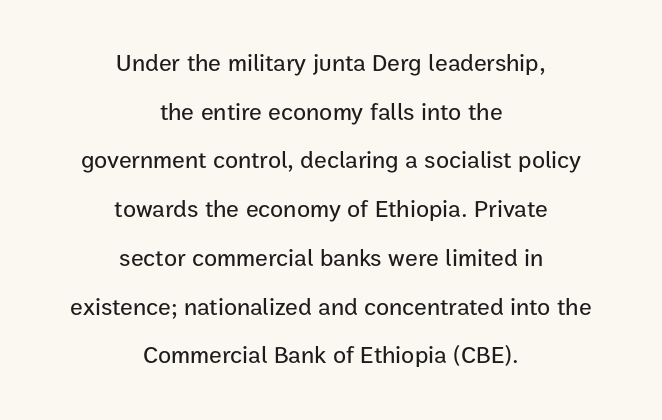
Q: Is the text italic (slanted)? A: No, it is upright.
Q: Is the text underlined? A: No.
Q: How is the paragraph aligned? A: Centered.
Q: Is the spacing between letters normal or unusually wide? A: Normal.
Q: Is the spacing between lines tight, normal or loose? A: Loose.
